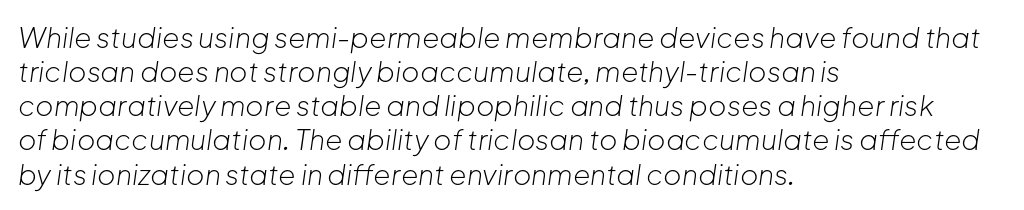
Q: Is the text bold? A: No.
Q: Is the text italic (slanted)? A: Yes, it leans right by about 8 degrees.
Q: Is the text underlined? A: No.
Q: How is the paragraph aligned? A: Left-aligned.
Q: Is the spacing between letters normal or unusually wide? A: Normal.
Q: Width (condensed, normal, or wide)? A: Normal.
Q: Stroke contrast? A: Low.
Q: x-height? A: Medium.
Q: Monospaced? A: No.
